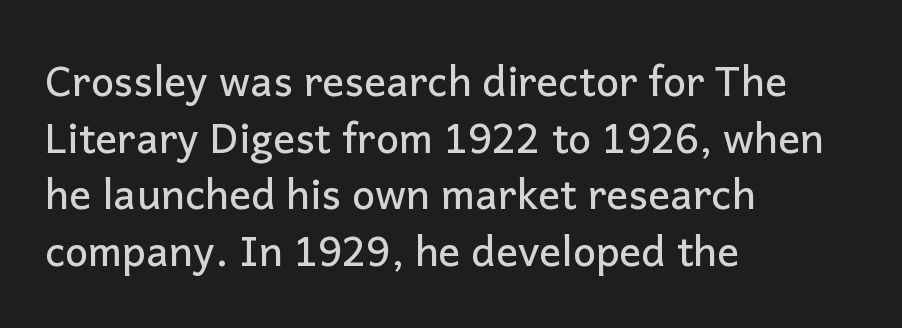
{"serif": "no", "italic": "no", "width": "normal", "stroke_contrast": "low", "x_height": "medium", "monospaced": "no", "underline": "no", "align": "left", "line_spacing": "normal", "line_spacing_ratio": 1.38, "letter_spacing": "normal", "letter_spacing_em": 0.0, "glyph_px": 41}
